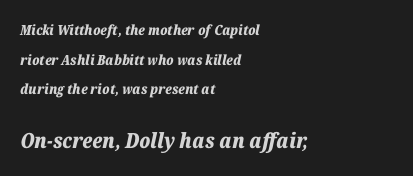
The image shows 21 px bold type, italic (leaning right); set left-aligned, loose line spacing (2.11x), normal letter spacing, not underlined; the second (bottom) block is 1.5x larger.
